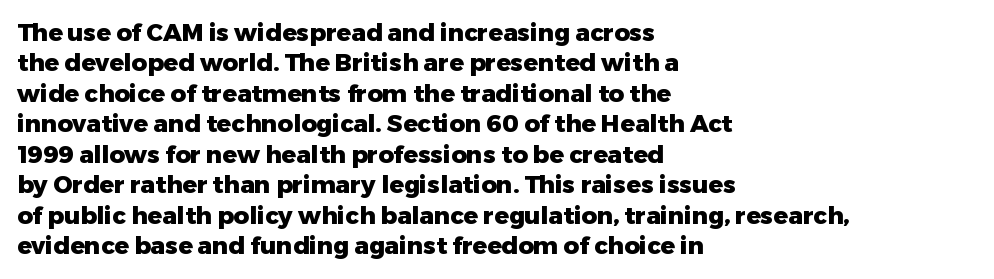
{"italic": "no", "bold": "yes", "underline": "no", "align": "left", "line_spacing": "normal", "line_spacing_ratio": 1.27, "letter_spacing": "normal", "letter_spacing_em": 0.0, "glyph_px": 24}
